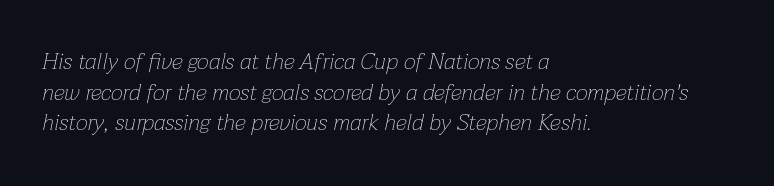
{"italic": "yes", "lean": "right", "slant_degrees": 12, "bold": "no", "underline": "no", "align": "left", "line_spacing": "normal", "line_spacing_ratio": 1.33, "letter_spacing": "normal", "letter_spacing_em": 0.0, "glyph_px": 23}
